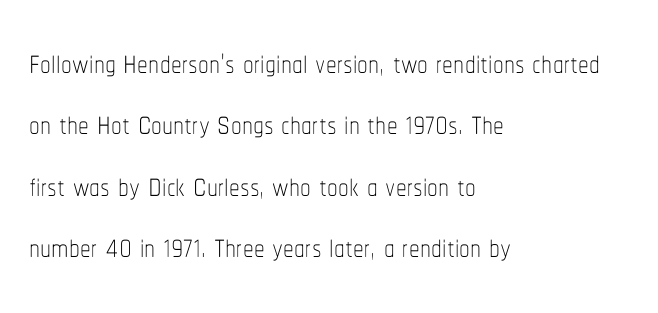
The image shows 43 px thin, condensed type, upright; set left-aligned, normal line spacing (1.43x), normal letter spacing, not underlined; low stroke contrast and a medium x-height.
